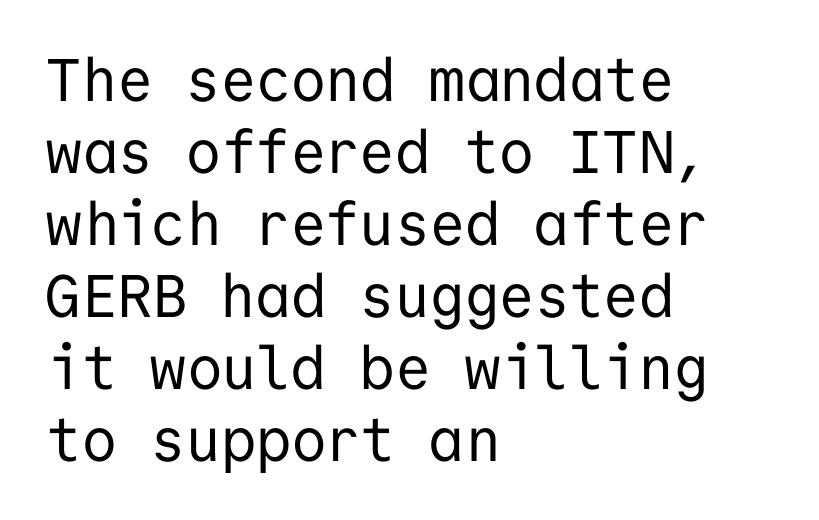
{"serif": "no", "italic": "no", "bold": "no", "weight": "regular", "width": "normal", "stroke_contrast": "low", "x_height": "medium", "monospaced": "yes", "underline": "no", "align": "left", "line_spacing_ratio": 1.2, "letter_spacing": "normal", "letter_spacing_em": 0.0, "glyph_px": 60}
